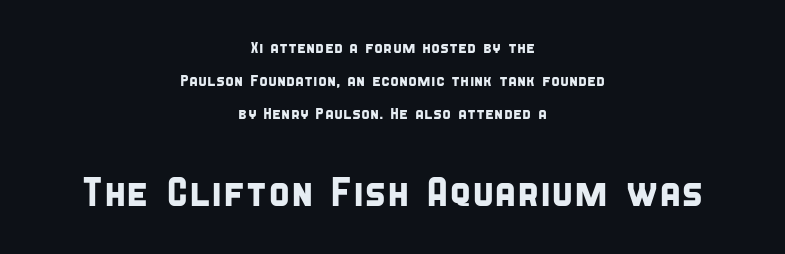
The image shows 40 px condensed sans-serif type; set centered, loose line spacing (2.05x), normal letter spacing, not underlined; the second (bottom) block is 2.5x larger; low stroke contrast and a large x-height.
